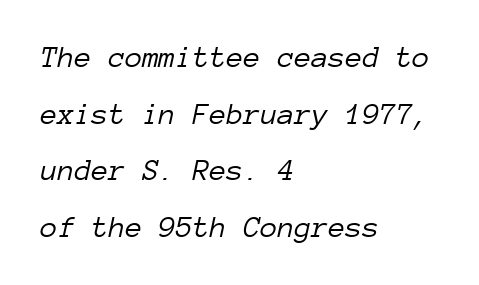
Q: Is the text bold? A: No.
Q: Is the text italic (slanted)? A: Yes, it leans right by about 12 degrees.
Q: Is the text underlined? A: No.
Q: How is the paragraph aligned? A: Left-aligned.
Q: Is the spacing between letters normal or unusually wide? A: Normal.
Q: Width (condensed, normal, or wide)? A: Normal.
Q: Stroke contrast? A: Low.
Q: x-height? A: Medium.
Q: Monospaced? A: Yes.
